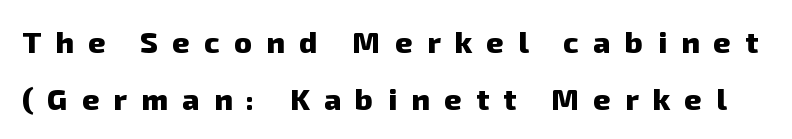
Q: Is the text bold? A: Yes.
Q: Is the typeface a serif or a sans-serif typeface? A: Sans-serif.
Q: Is the text underlined? A: No.
Q: Is the spacing between letters normal or unusually wide? A: Unusually wide.
Q: Is the spacing between lines tight, normal or loose? A: Loose.
Q: Width (condensed, normal, or wide)? A: Normal.
Q: Stroke contrast? A: Low.
Q: x-height? A: Medium.
Q: Monospaced? A: No.
